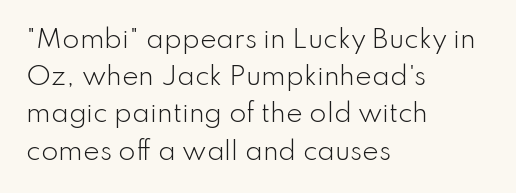
Each new line begins a customary step beneath the previous one. In CSS terms this would be text-align: left. Every character sits straight up, as roman type does. Inter-character spacing is left at the font's built-in metrics.
